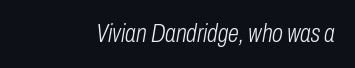
The image shows 25 px text type, italic (leaning right); set normal letter spacing, not underlined.
